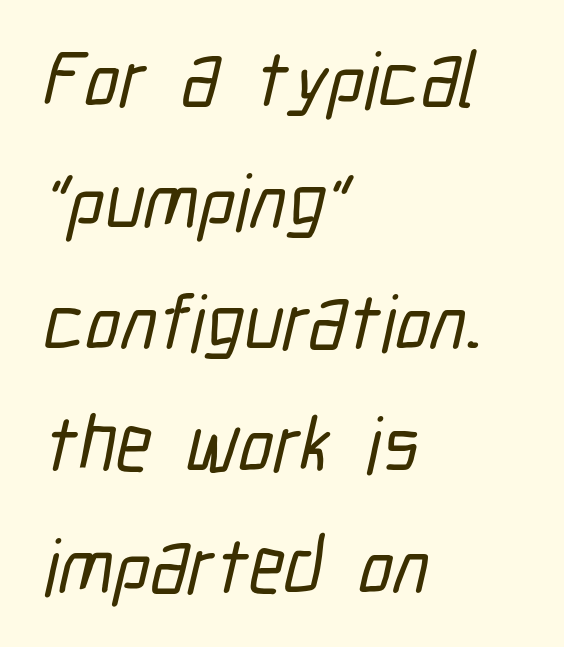
Q: Is the typeface a serif or a sans-serif typeface? A: Sans-serif.
Q: Is the text underlined? A: No.
Q: How is the paragraph aligned? A: Left-aligned.
Q: Is the spacing between letters normal or unusually wide? A: Normal.
Q: Is the spacing between lines tight, normal or loose? A: Normal.
Q: Width (condensed, normal, or wide)? A: Condensed.
Q: Stroke contrast? A: Low.
Q: x-height? A: Medium.
Q: Monospaced? A: No.
